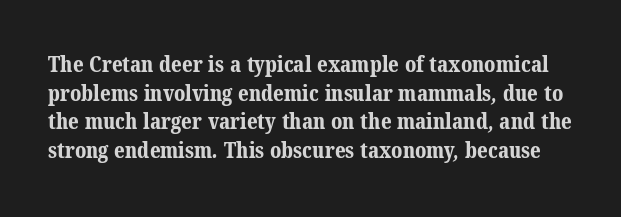
Is the type bold? Yes — the strokes are clearly thick and heavy. Leading matches the norm, producing a regular column. Anything drawn beneath the words? Only blank space. The line texture is even and compact thanks to regular tracking.
